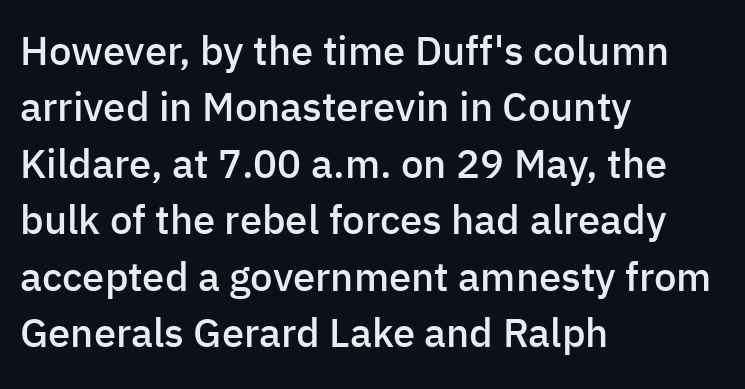
Posture: upright roman. How are the letters spaced? Ordinarily, with no added tracking. A student would call this left alignment; a typographer would say flush left, rag right. Leading matches the norm, producing a regular column. You can tell from the bare stems that sans-serif type was used. These words are printed semibold, heavier than regular yet not bold.
